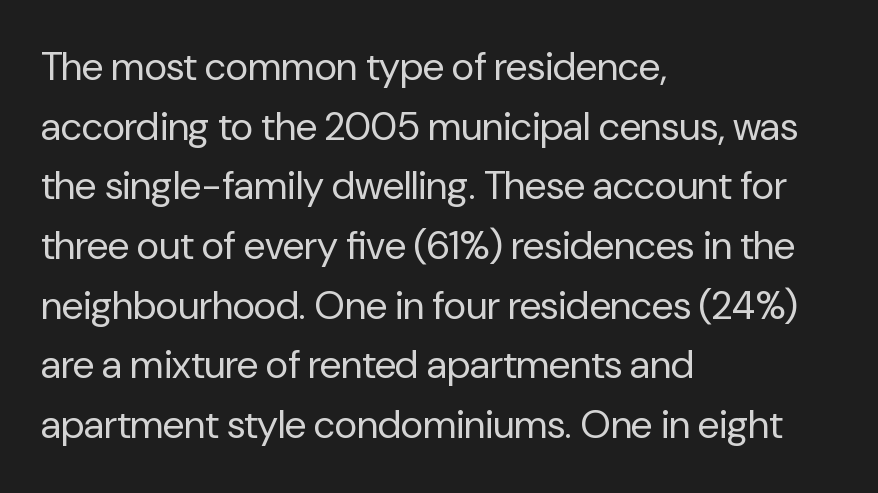
Note: no serifs on the glyphs. The rendering anchors every line to the left-hand side. Does the lettering tilt? It doesn't — this is upright. The horizontal fit of the characters is conventional and even. Letters have the restrained weight of plain body copy at most. The baseline area is clear.
